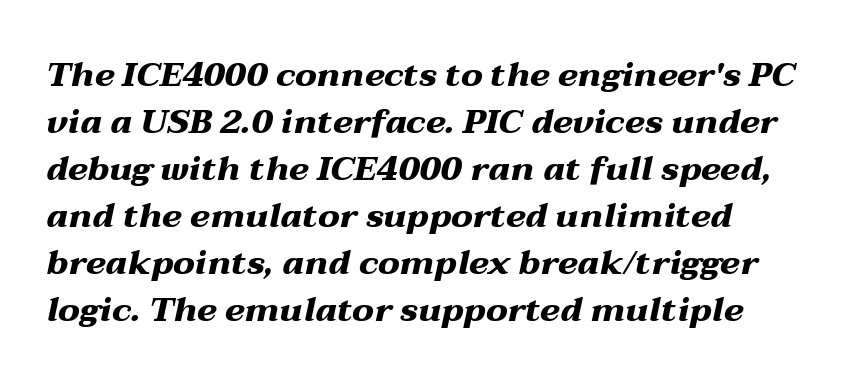
This sample uses plain, unmodified letter spacing. Heft: maximum for text — a bold. Style check: oblique. The face used here is proportionally spaced, like ordinary book or web type. How would I describe the line gaps? Plain and ordinary.
